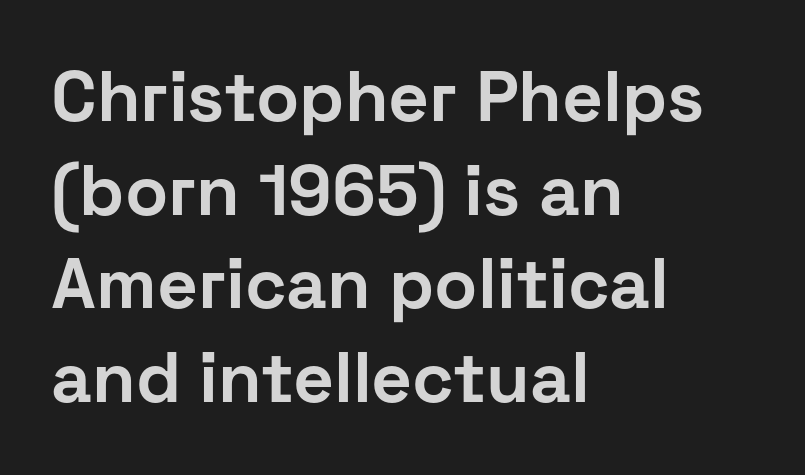
The image shows 71 px bold sans-serif type, upright; set left-aligned, normal line spacing (1.32x), normal letter spacing, not underlined; low stroke contrast and a medium x-height.
